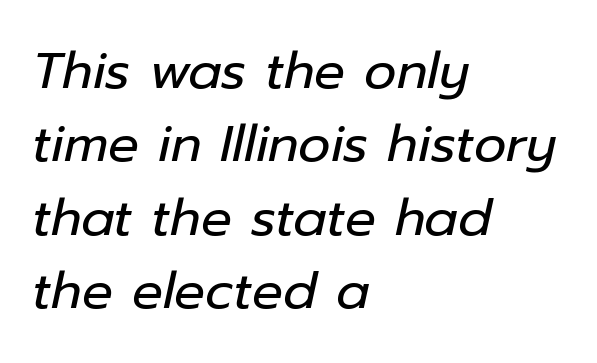
{"italic": "yes", "lean": "right", "slant_degrees": 12, "bold": "no", "weight": "regular", "width": "normal", "stroke_contrast": "low", "x_height": "medium", "monospaced": "no", "underline": "no", "align": "left", "line_spacing": "normal", "line_spacing_ratio": 1.44, "letter_spacing": "normal", "letter_spacing_em": 0.0, "glyph_px": 51}
